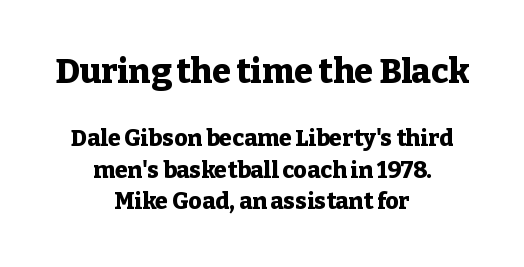
Q: Is the text bold? A: Yes.
Q: Is the text italic (slanted)? A: No, it is upright.
Q: Is the typeface a serif or a sans-serif typeface? A: Serif.
Q: Is the text underlined? A: No.
Q: How is the paragraph aligned? A: Centered.
Q: Is the spacing between letters normal or unusually wide? A: Normal.
Q: Is the spacing between lines tight, normal or loose? A: Normal.
Q: Which block of text is set in a larger size, the first (top) or the second (bottom)? A: The first (top) one.
Q: Width (condensed, normal, or wide)? A: Normal.
Q: Stroke contrast? A: Low.
Q: x-height? A: Medium.
Q: Monospaced? A: No.
